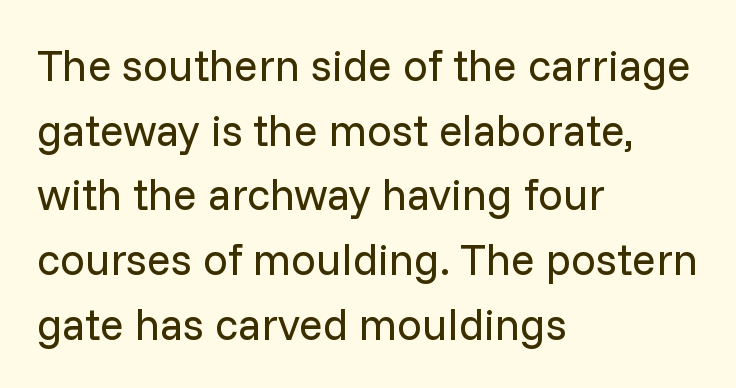
Look at the bottom of the vertical strokes: they stop flat, with no serifs. Layout note: lines flush left. Plain, unruled lines of type. The passage shown stacks its lines at a standard gap. This rendering leaves character spacing at its baseline value. This sample has the flowing, uneven cadence of proportional lettering.
